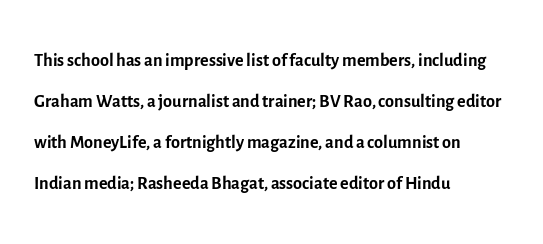
Q: Is the text bold? A: No.
Q: Is the text italic (slanted)? A: No, it is upright.
Q: Is the text underlined? A: No.
Q: How is the paragraph aligned? A: Left-aligned.
Q: Is the spacing between letters normal or unusually wide? A: Normal.
Q: Is the spacing between lines tight, normal or loose? A: Normal.
